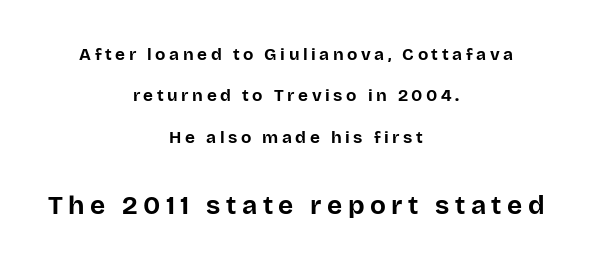
Q: Is the text bold? A: Yes.
Q: Is the text italic (slanted)? A: No, it is upright.
Q: Is the text underlined? A: No.
Q: How is the paragraph aligned? A: Centered.
Q: Is the spacing between letters normal or unusually wide? A: Unusually wide.
Q: Is the spacing between lines tight, normal or loose? A: Loose.
Q: Which block of text is set in a larger size, the first (top) or the second (bottom)? A: The second (bottom) one.
